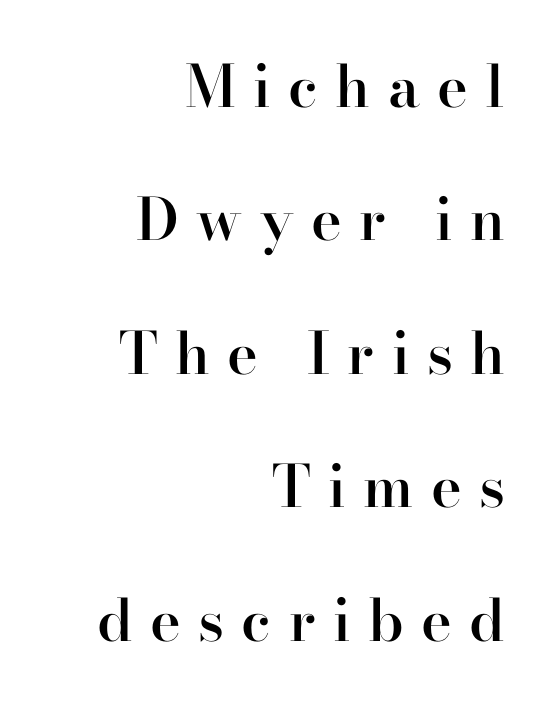
{"serif": "yes", "italic": "no", "bold": "semi", "weight": "semibold", "width": "normal", "stroke_contrast": "high", "x_height": "small", "monospaced": "no", "underline": "no", "align": "right", "line_spacing": "loose", "line_spacing_ratio": 2.3, "letter_spacing": "wide", "letter_spacing_em": 0.3, "glyph_px": 58}
